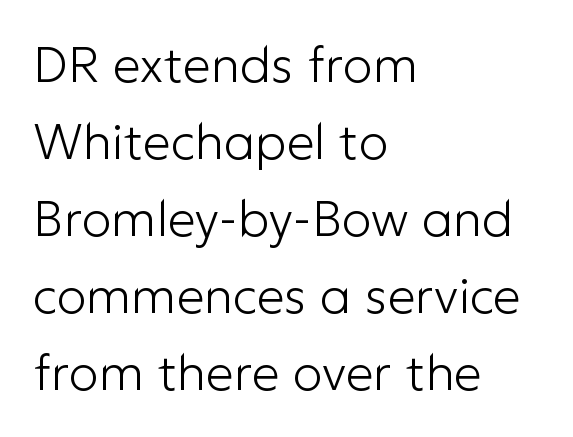
The image shows 50 px light sans-serif type, upright; set left-aligned, normal line spacing (1.54x), normal letter spacing, not underlined; low stroke contrast and a medium x-height.
